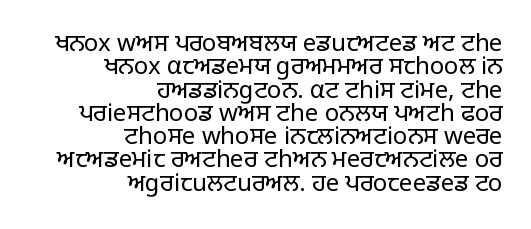
{"italic": "no", "bold": "no", "underline": "no", "align": "right", "line_spacing": "tight", "line_spacing_ratio": 0.97, "letter_spacing": "normal", "letter_spacing_em": 0.0, "glyph_px": 24}
